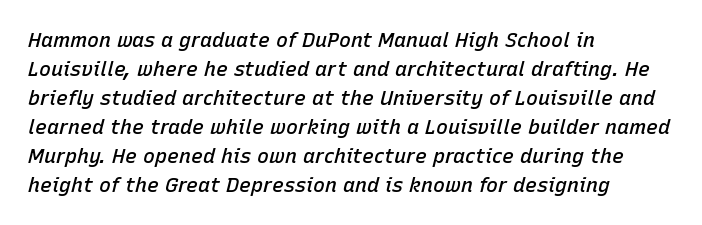
The image shows 20 px text type, italic (leaning right); set left-aligned, normal line spacing (1.45x), normal letter spacing, not underlined.
